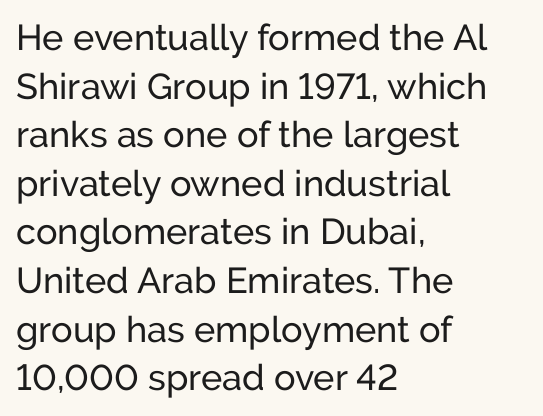
{"serif": "no", "italic": "no", "bold": "no", "weight": "regular", "width": "normal", "stroke_contrast": "low", "x_height": "medium", "monospaced": "no", "underline": "no", "align": "left", "line_spacing": "normal", "line_spacing_ratio": 1.35, "letter_spacing": "normal", "letter_spacing_em": 0.0, "glyph_px": 36}
